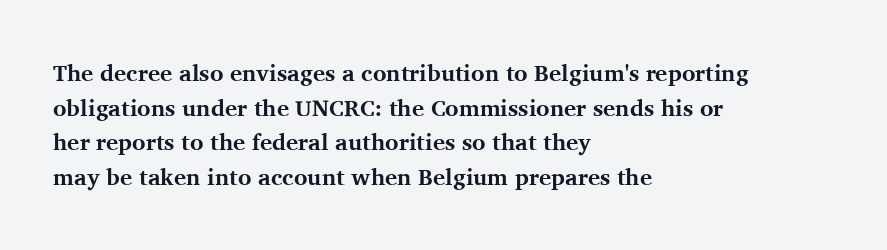
The image shows 23 px bold type, upright; set left-aligned, normal line spacing (1.51x), normal letter spacing, not underlined.
